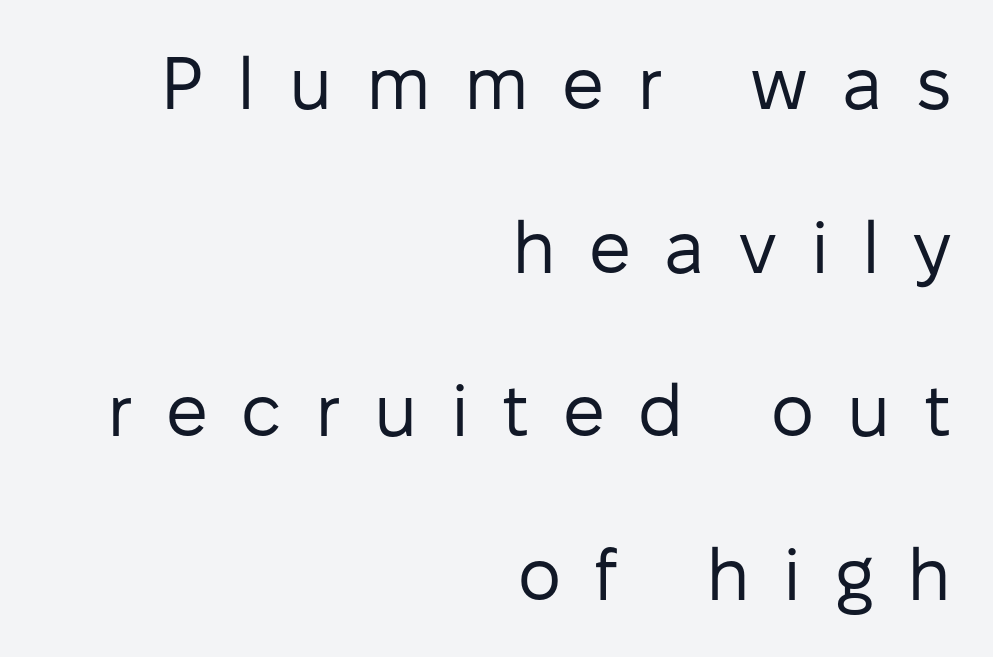
The image shows 74 px regular-weight sans-serif type, upright; set right-aligned, loose line spacing (2.21x), unusually wide letter spacing (+0.45 em), not underlined; low stroke contrast and a medium x-height.
